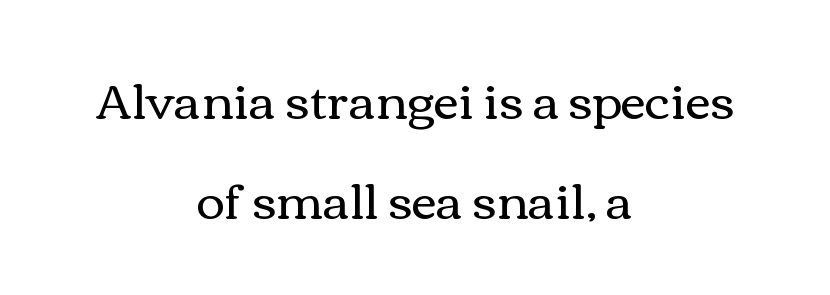
No extra tracking has been applied to these lines. This block would shrink considerably if given ordinary leading; it's expanded now. Proportional: the letters do not fall into vertical columns. The font is comparable to plain body text, perhaps lighter.
